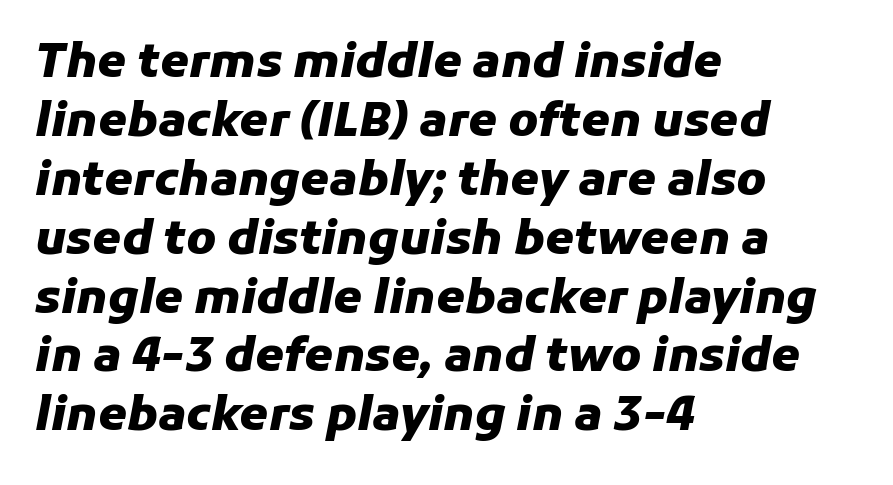
Nobody drew a line under any word here. Is the block centered? No — it sits flush against the left margin. Nothing unusual about the tracking: characters are spaced as the font intends. The letters advance in unequal steps, a hallmark of proportional type. Normally led — the rows are evenly, conventionally spaced.
